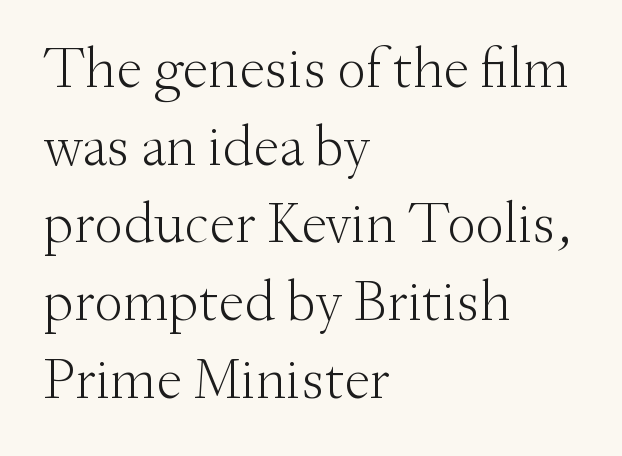
{"serif": "yes", "italic": "no", "bold": "no", "weight": "light", "width": "normal", "stroke_contrast": "medium", "x_height": "small", "monospaced": "no", "underline": "no", "align": "left", "line_spacing": "normal", "line_spacing_ratio": 1.34, "letter_spacing": "normal", "letter_spacing_em": 0.0, "glyph_px": 58}
